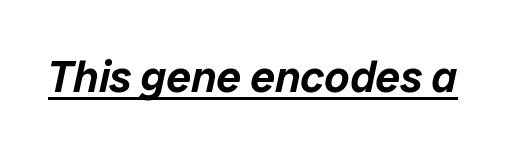
{"italic": "yes", "lean": "right", "slant_degrees": 12, "width": "normal", "stroke_contrast": "low", "x_height": "medium", "monospaced": "no", "underline": "yes", "letter_spacing": "normal", "letter_spacing_em": 0.0, "glyph_px": 44}
